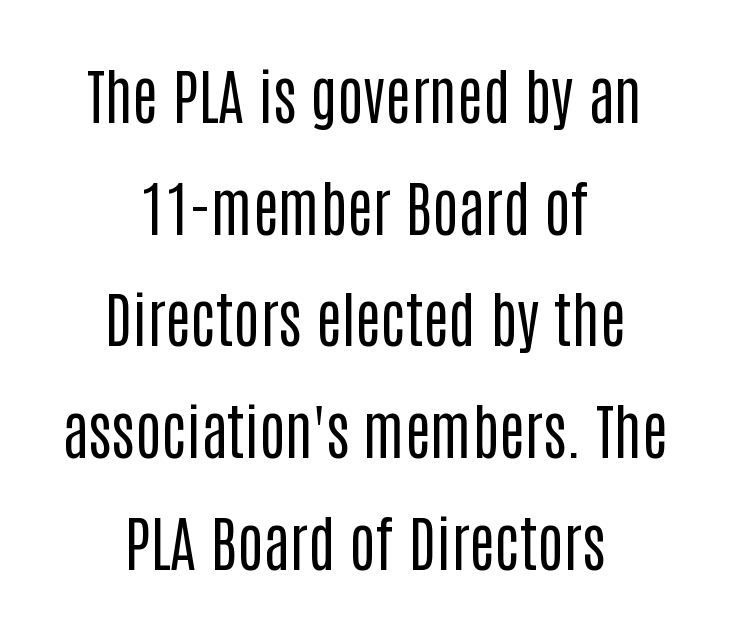
Q: Is the text bold? A: No.
Q: Is the text italic (slanted)? A: No, it is upright.
Q: Is the typeface a serif or a sans-serif typeface? A: Sans-serif.
Q: Is the text underlined? A: No.
Q: How is the paragraph aligned? A: Centered.
Q: Is the spacing between letters normal or unusually wide? A: Normal.
Q: Width (condensed, normal, or wide)? A: Condensed.
Q: Stroke contrast? A: Low.
Q: x-height? A: Large.
Q: Monospaced? A: No.
